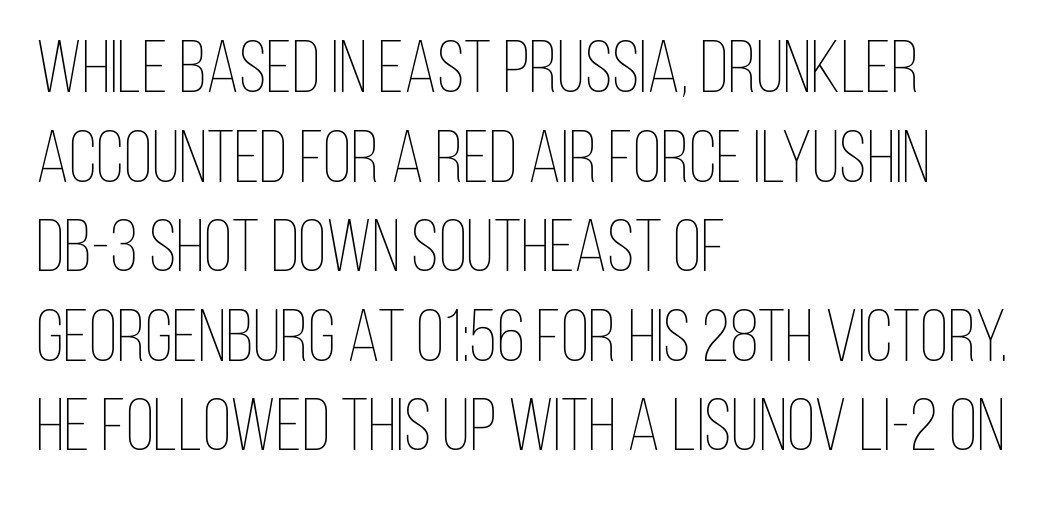
{"italic": "no", "bold": "no", "weight": "thin", "width": "condensed", "stroke_contrast": "low", "x_height": "large", "monospaced": "no", "underline": "no", "align": "left", "line_spacing_ratio": 1.21, "letter_spacing": "normal", "letter_spacing_em": 0.0, "glyph_px": 74}
